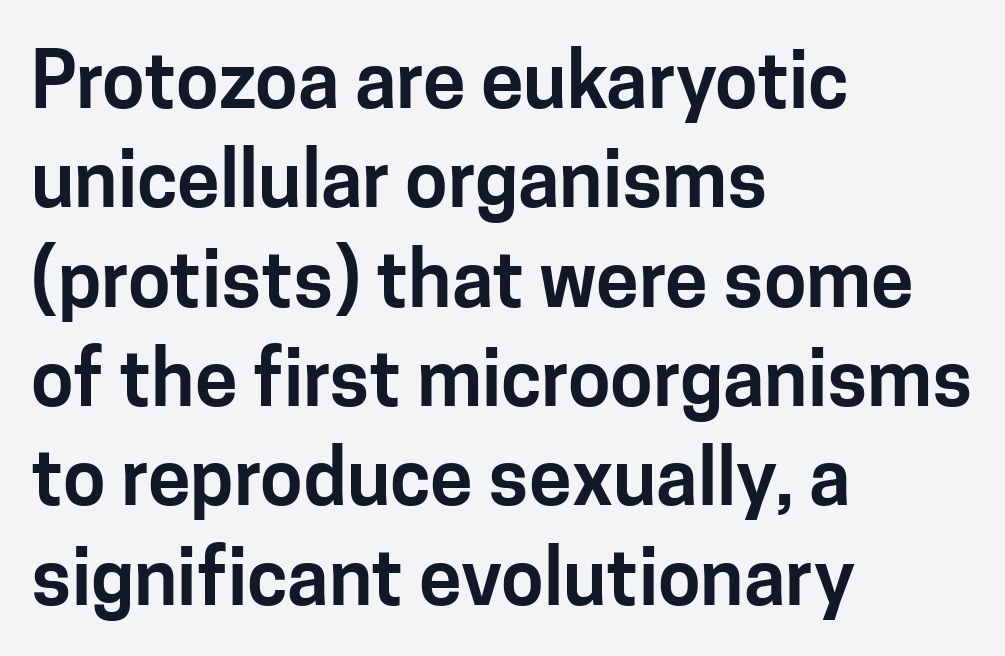
{"serif": "no", "italic": "no", "width": "normal", "stroke_contrast": "low", "x_height": "medium", "monospaced": "no", "underline": "no", "align": "left", "line_spacing": "normal", "line_spacing_ratio": 1.29, "letter_spacing": "normal", "letter_spacing_em": 0.0, "glyph_px": 77}
